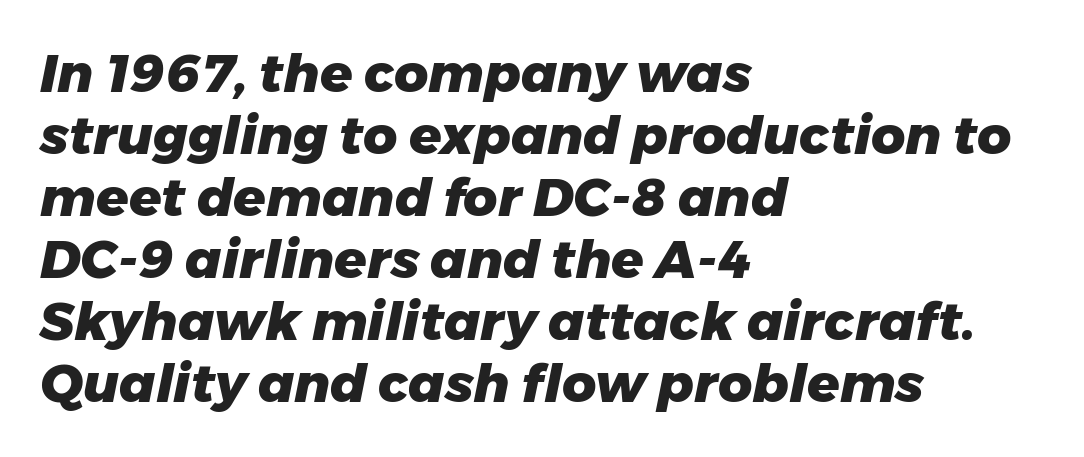
{"italic": "yes", "lean": "right", "slant_degrees": 11, "bold": "yes", "weight": "heavy", "width": "normal", "stroke_contrast": "low", "x_height": "medium", "monospaced": "no", "underline": "no", "align": "left", "line_spacing_ratio": 1.17, "letter_spacing": "normal", "letter_spacing_em": 0.0, "glyph_px": 53}
